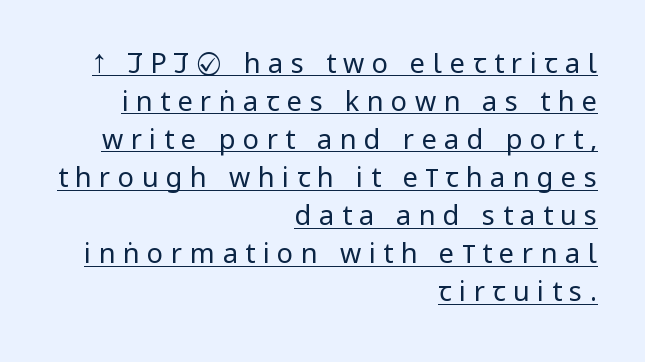
Here the glyphs are tracked loosely, breaking word shapes into spaced letters. It's the straight-up-and-down kind of type. The rag falls on the left side of this text block. Decoration check: the copy is underlined. Nothing heavy about these letters — not bold at all. This sample keeps an unexceptional amount of space between lines.
